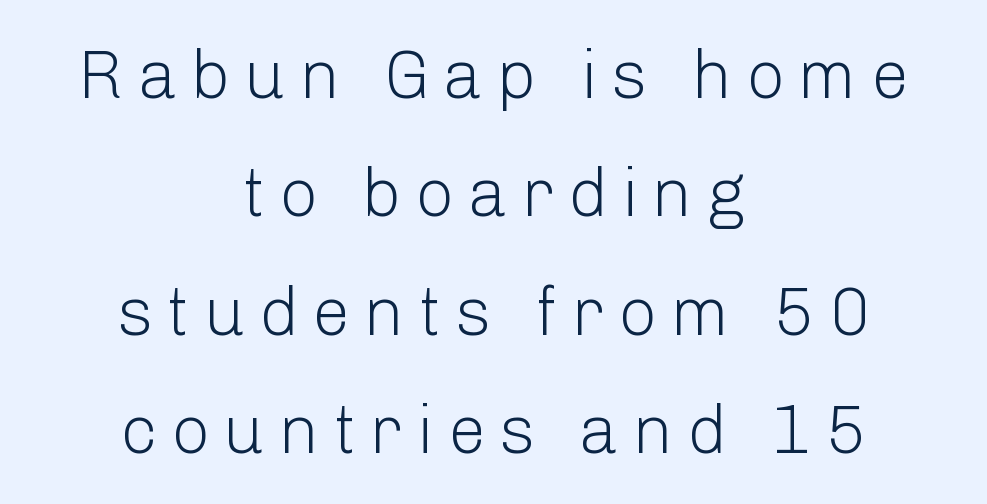
{"serif": "no", "italic": "no", "bold": "no", "weight": "light", "width": "normal", "stroke_contrast": "low", "x_height": "medium", "monospaced": "no", "underline": "no", "align": "center", "line_spacing_ratio": 1.74, "letter_spacing": "wide", "letter_spacing_em": 0.2, "glyph_px": 68}
